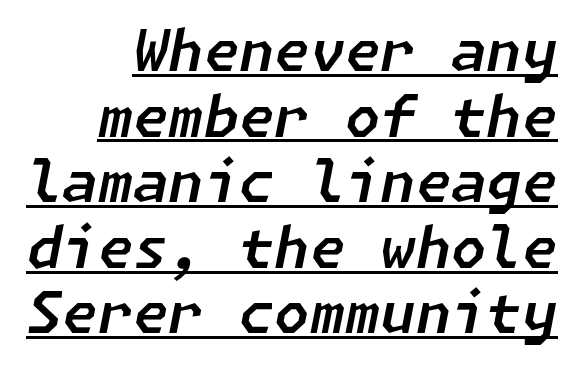
Default kerning and tracking; the words read as compact shapes. Short and long lines alike share a common ending point at right. This is underlined copy, the kind a proofreader might mark for attention. Quick note: interline space is minimal. These lines were composed using italics.
